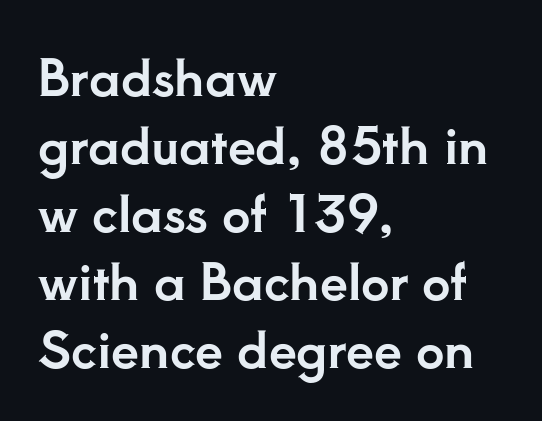
{"serif": "yes", "italic": "no", "width": "normal", "stroke_contrast": "low", "x_height": "small", "monospaced": "no", "underline": "no", "align": "left", "line_spacing": "normal", "line_spacing_ratio": 1.36, "letter_spacing": "normal", "letter_spacing_em": 0.0, "glyph_px": 50}
